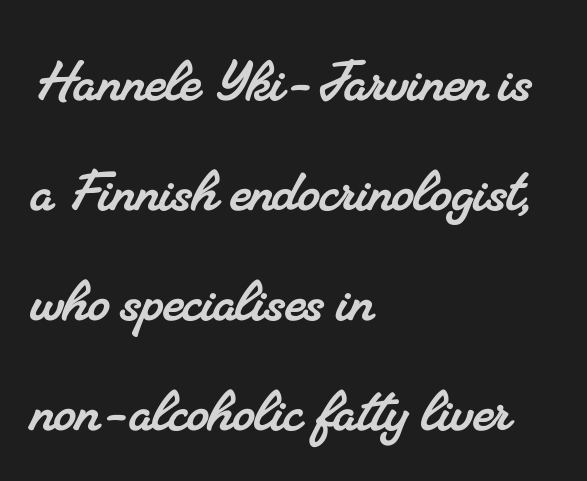
These lines sit exactly where default settings would place them. The passage shown is typed in a proportional face where columns would drift. The text was rendered using a seriffed face with decorative stroke endings. No word sits above an underline.
